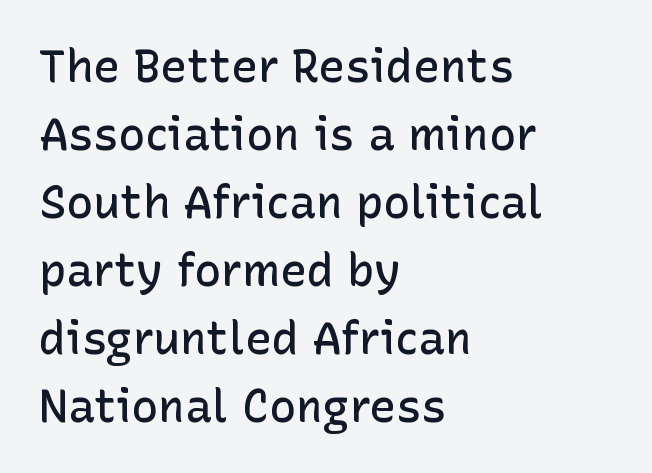
The ragged edge is on the right, which tells us the setting is flush left. Honestly, the row spacing looks completely unremarkable. No feet cap the strokes, marking this as sans-serif type. What stands out about the letter spacing? Nothing — it is the standard amount. The area under the type is left untouched.
